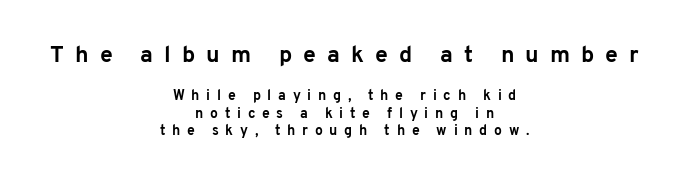
Horizontal alignment here is central, giving a formal, balanced look. Decoration check: the copy has no underline. Is the letter spacing exaggerated? Yes — the characters are pushed far apart. These two chunks differ in scale, with the top chunk taking the larger measure.
